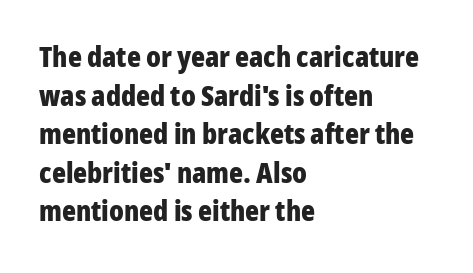
The image shows 29 px bold, condensed sans-serif type, upright; set left-aligned, normal line spacing (1.33x), normal letter spacing, not underlined; low stroke contrast and a medium x-height.
